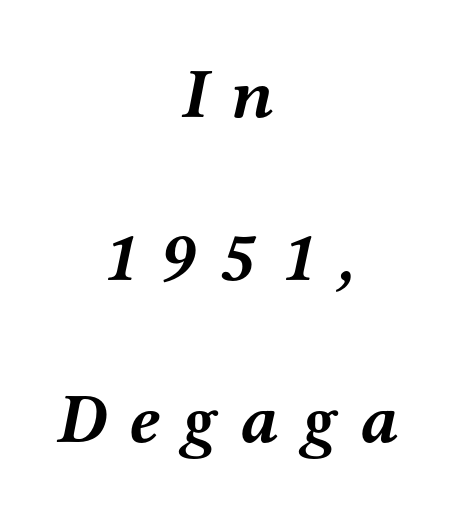
Q: Is the text bold? A: Yes.
Q: Is the text italic (slanted)? A: Yes, it leans right by about 12 degrees.
Q: Is the typeface a serif or a sans-serif typeface? A: Serif.
Q: Is the text underlined? A: No.
Q: How is the paragraph aligned? A: Centered.
Q: Is the spacing between letters normal or unusually wide? A: Unusually wide.
Q: Is the spacing between lines tight, normal or loose? A: Loose.
Q: Width (condensed, normal, or wide)? A: Wide.
Q: Stroke contrast? A: Medium.
Q: x-height? A: Medium.
Q: Monospaced? A: No.
